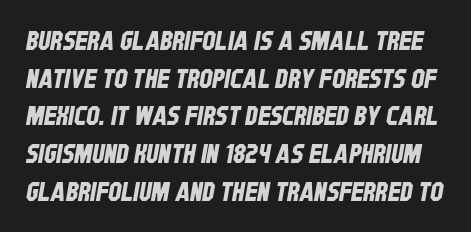
Caption: standard tracking, unaltered. Underline: absent. Regarding leading, the lines here are spaced in the standard way.
